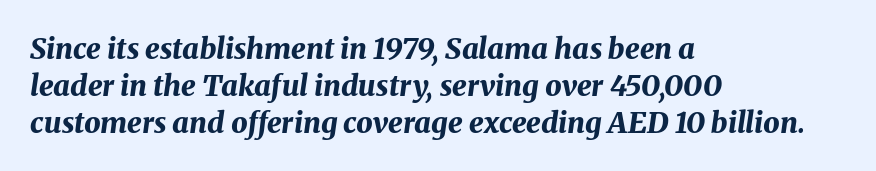
{"italic": "yes", "lean": "right", "slant_degrees": 8, "bold": "yes", "weight": "bold", "width": "normal", "stroke_contrast": "medium", "x_height": "medium", "monospaced": "no", "underline": "no", "align": "left", "line_spacing": "normal", "line_spacing_ratio": 1.27, "letter_spacing": "normal", "letter_spacing_em": 0.0, "glyph_px": 29}
